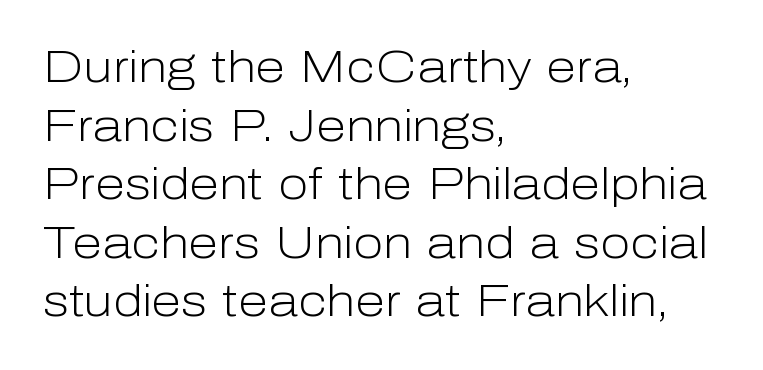
The weight tops out at a normal text grade. Spacing verdict: proportional, widths tailored to each character. Are there feet on the stems? There aren't — it's a sans. Horizontal bands of white between lines are of average thickness.
